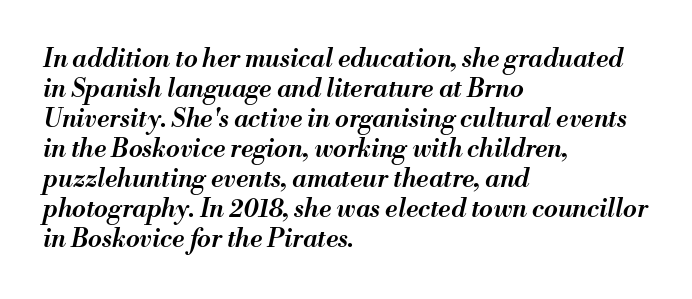
The image shows 25 px text type, italic (leaning right); set left-aligned, line spacing 1.2x, normal letter spacing, not underlined.
